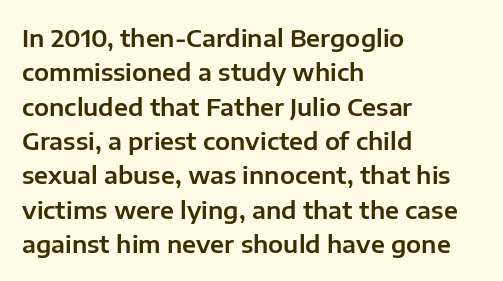
The image shows 24 px text type, upright; set left-aligned, normal line spacing (1.43x), normal letter spacing, not underlined.
